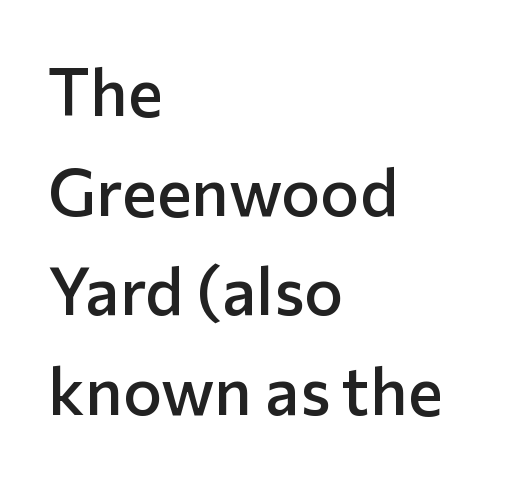
This rendering uses left alignment, leaving the right contour irregular. The face used here is proportionally spaced, like ordinary book or web type. A typesetter would mark this as roman, not italic. Short note: letters normally spaced.
